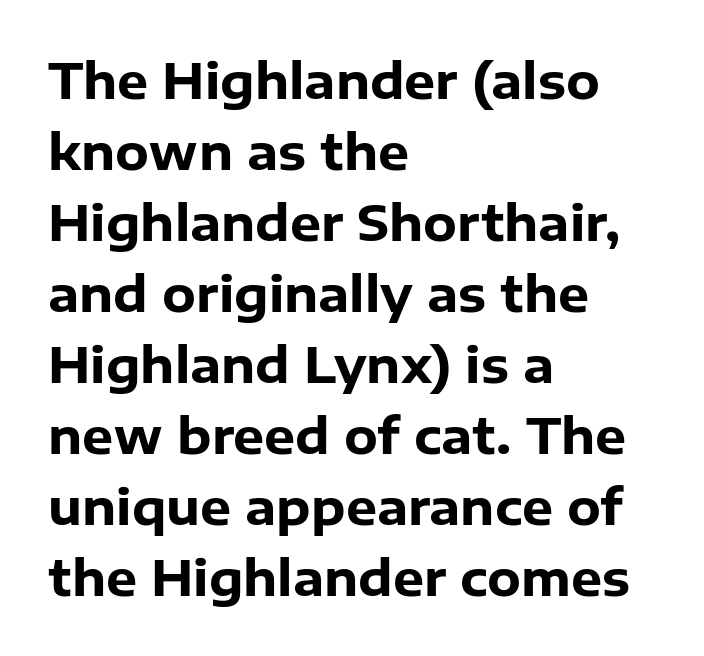
{"serif": "no", "italic": "no", "bold": "yes", "weight": "heavy", "width": "normal", "stroke_contrast": "low", "x_height": "medium", "monospaced": "no", "underline": "no", "align": "left", "line_spacing": "normal", "line_spacing_ratio": 1.45, "letter_spacing": "normal", "letter_spacing_em": 0.0, "glyph_px": 49}
